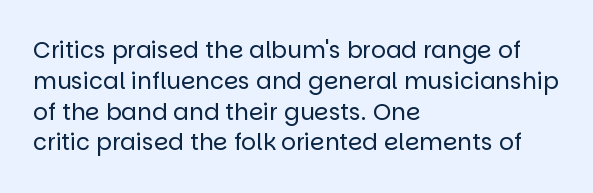
{"italic": "no", "bold": "no", "underline": "no", "align": "left", "line_spacing": "normal", "line_spacing_ratio": 1.34, "letter_spacing": "normal", "letter_spacing_em": 0.0, "glyph_px": 23}
